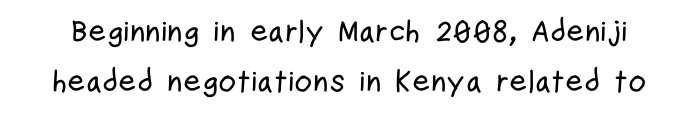
Q: Is the text italic (slanted)? A: No, it is upright.
Q: Is the typeface a serif or a sans-serif typeface? A: Sans-serif.
Q: Is the text underlined? A: No.
Q: Is the spacing between letters normal or unusually wide? A: Normal.
Q: Is the spacing between lines tight, normal or loose? A: Normal.
Q: Width (condensed, normal, or wide)? A: Condensed.
Q: Stroke contrast? A: Low.
Q: x-height? A: Medium.
Q: Monospaced? A: No.
